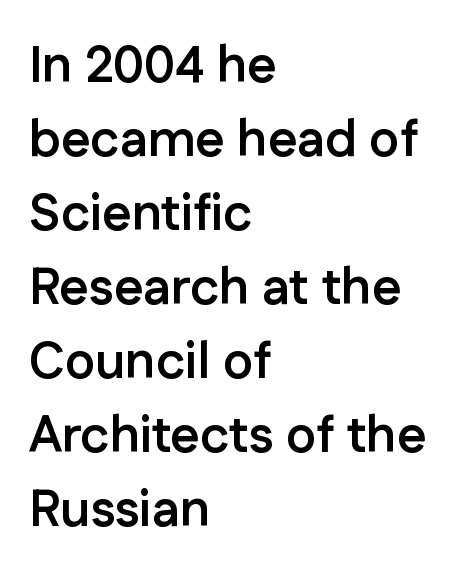
The image shows 51 px semibold sans-serif type, upright; set left-aligned, normal line spacing (1.45x), normal letter spacing, not underlined; low stroke contrast and a medium x-height.
